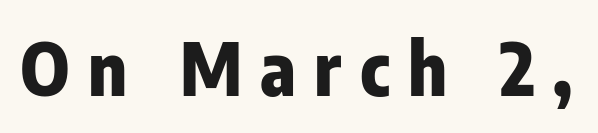
The image shows 73 px heavy, condensed sans-serif type, upright; set unusually wide letter spacing (+0.25 em), not underlined; low stroke contrast and a medium x-height.
